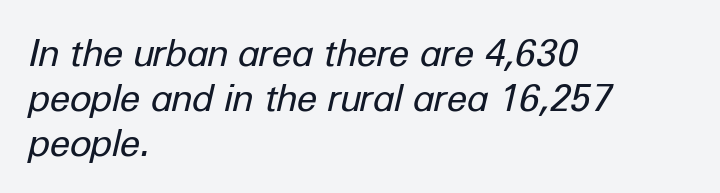
Q: Is the text bold? A: No.
Q: Is the text italic (slanted)? A: Yes, it leans right by about 12 degrees.
Q: Is the text underlined? A: No.
Q: How is the paragraph aligned? A: Left-aligned.
Q: Is the spacing between letters normal or unusually wide? A: Normal.
Q: Width (condensed, normal, or wide)? A: Normal.
Q: Stroke contrast? A: Low.
Q: x-height? A: Medium.
Q: Monospaced? A: No.
